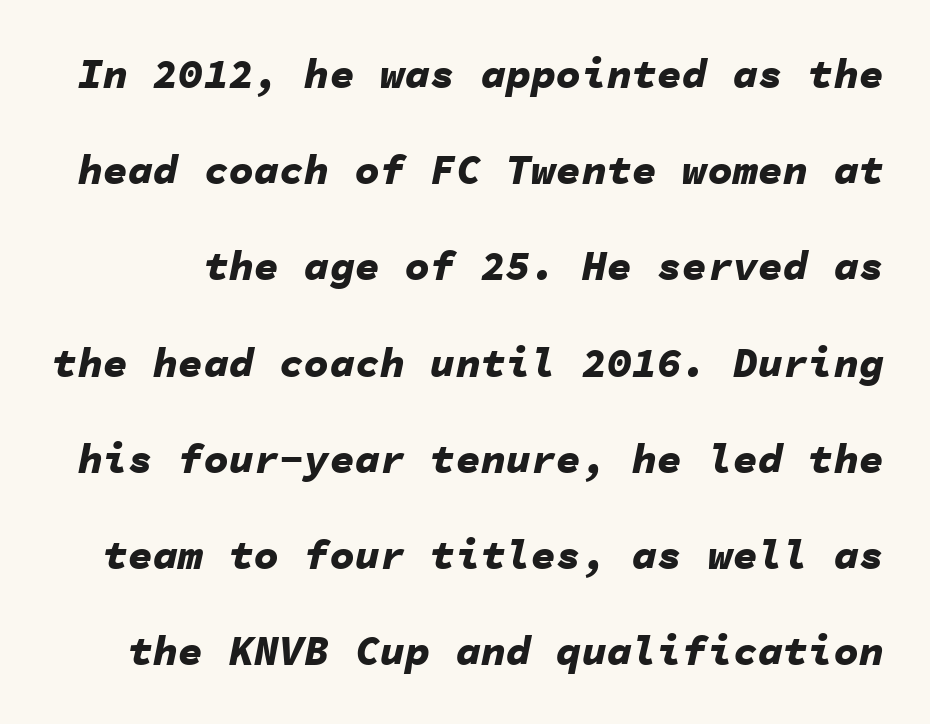
{"italic": "yes", "lean": "right", "slant_degrees": 11, "bold": "yes", "weight": "bold", "width": "normal", "stroke_contrast": "low", "x_height": "medium", "monospaced": "yes", "underline": "no", "line_spacing": "loose", "line_spacing_ratio": 2.29, "letter_spacing": "normal", "letter_spacing_em": 0.0, "glyph_px": 42}
